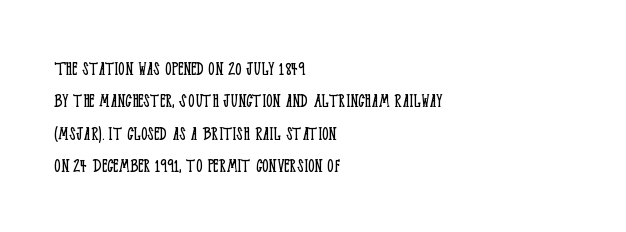
Words float on clear page, feet unadorned. Letters have the restrained weight of plain body copy at most. Horizontal alignment here is leftward, the default for most running prose. Whoever set this chose a conventional vertical rhythm. This sample uses an upright cut, with every glyph sitting square on the baseline.
